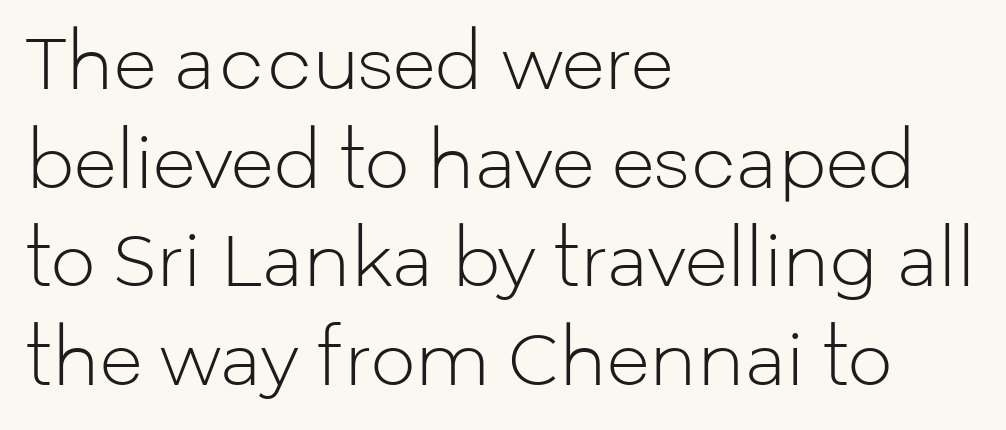
{"serif": "no", "italic": "no", "bold": "no", "weight": "light", "width": "normal", "stroke_contrast": "low", "x_height": "medium", "monospaced": "no", "underline": "no", "align": "left", "line_spacing": "normal", "line_spacing_ratio": 1.39, "letter_spacing": "normal", "letter_spacing_em": 0.0, "glyph_px": 71}
